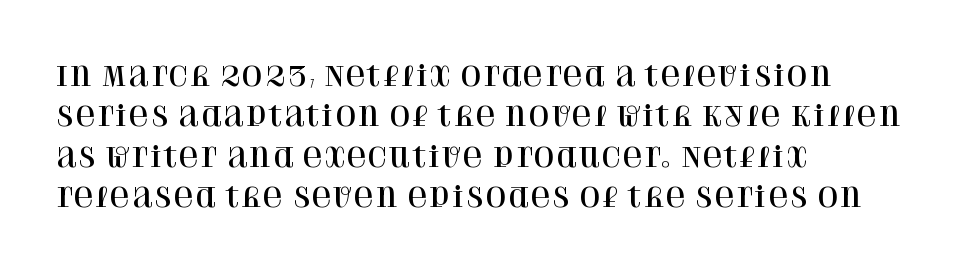
The image shows 27 px text type, upright; set left-aligned, normal line spacing (1.5x), normal letter spacing, not underlined.
